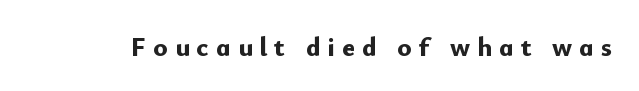
{"italic": "no", "bold": "yes", "underline": "no", "letter_spacing": "wide", "letter_spacing_em": 0.26, "glyph_px": 27}
